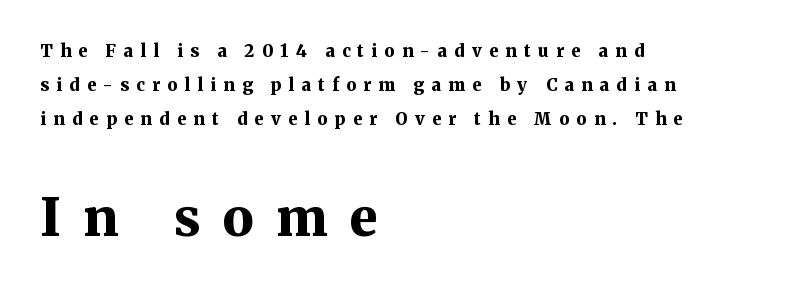
The image shows 52 px bold serif type, upright; set left-aligned, loose line spacing (2.0x), unusually wide letter spacing (+0.43 em), not underlined; the second (bottom) block is 3.06x larger; medium stroke contrast and a medium x-height.
